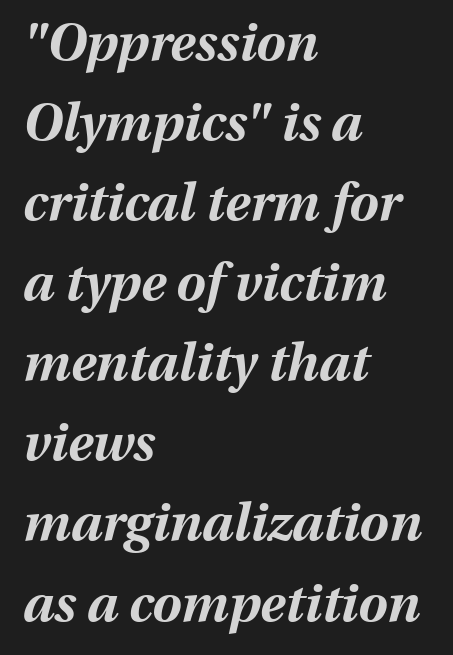
{"italic": "yes", "lean": "right", "slant_degrees": 13, "bold": "yes", "weight": "bold", "width": "normal", "stroke_contrast": "medium", "x_height": "medium", "monospaced": "no", "underline": "no", "align": "left", "line_spacing": "normal", "line_spacing_ratio": 1.54, "letter_spacing": "normal", "letter_spacing_em": 0.0, "glyph_px": 52}
